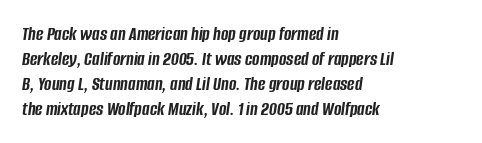
Q: Is the text bold? A: Yes.
Q: Is the text italic (slanted)? A: Yes, it leans right by about 8 degrees.
Q: Is the text underlined? A: No.
Q: How is the paragraph aligned? A: Left-aligned.
Q: Is the spacing between letters normal or unusually wide? A: Normal.
Q: Is the spacing between lines tight, normal or loose? A: Normal.
